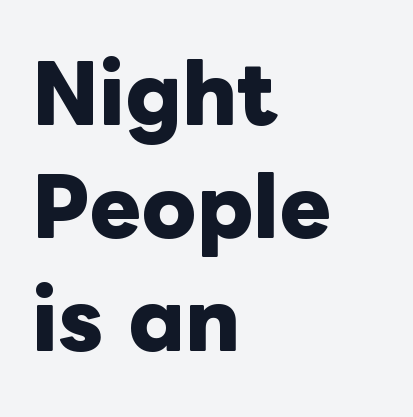
Q: Is the text bold? A: Yes.
Q: Is the text italic (slanted)? A: No, it is upright.
Q: Is the text underlined? A: No.
Q: How is the paragraph aligned? A: Left-aligned.
Q: Is the spacing between letters normal or unusually wide? A: Normal.
Q: Is the spacing between lines tight, normal or loose? A: Normal.
Q: Width (condensed, normal, or wide)? A: Normal.
Q: Stroke contrast? A: Low.
Q: x-height? A: Medium.
Q: Monospaced? A: No.
